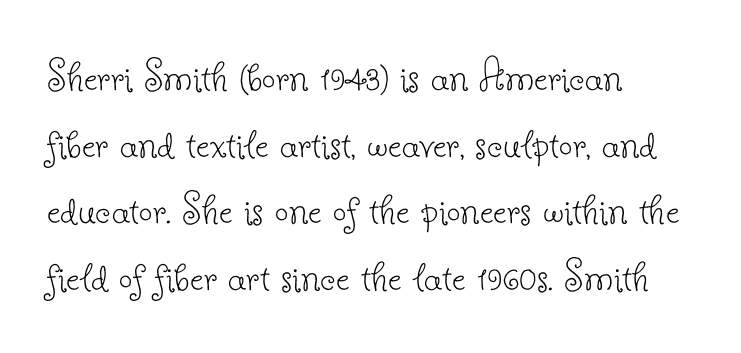
Counters stay open thanks to moderate or lighter strokes. Short note: letters normally spaced. Characters remain perfectly vertical along every line. The passage shown is typeset with a serif family. Every row of glyphs begins at an identical x-position on the left. The letters advance in unequal steps, a hallmark of proportional type.
